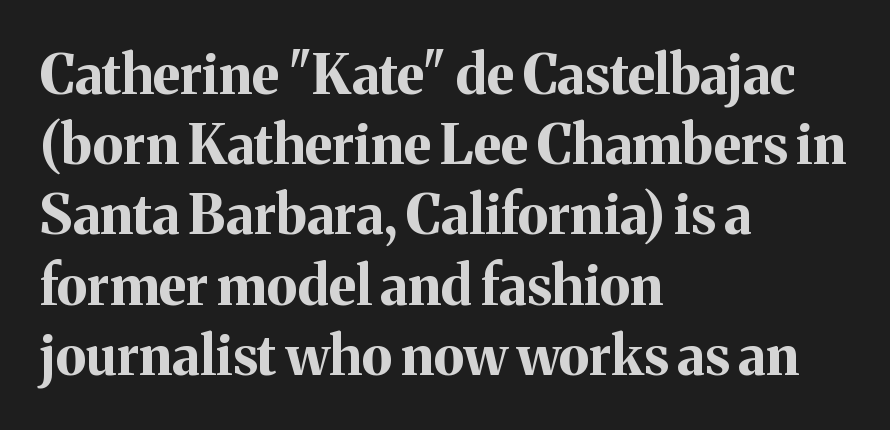
The image shows 54 px bold serif type, upright; set left-aligned, normal line spacing (1.3x), normal letter spacing, not underlined; medium stroke contrast and a medium x-height.
